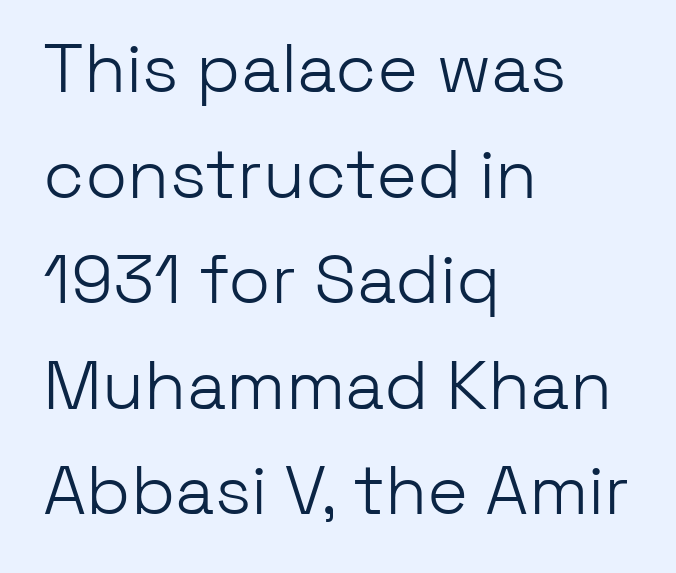
{"serif": "no", "italic": "no", "bold": "no", "weight": "light", "width": "normal", "stroke_contrast": "low", "x_height": "medium", "monospaced": "no", "underline": "no", "align": "left", "line_spacing": "normal", "line_spacing_ratio": 1.53, "letter_spacing": "normal", "letter_spacing_em": 0.0, "glyph_px": 69}
